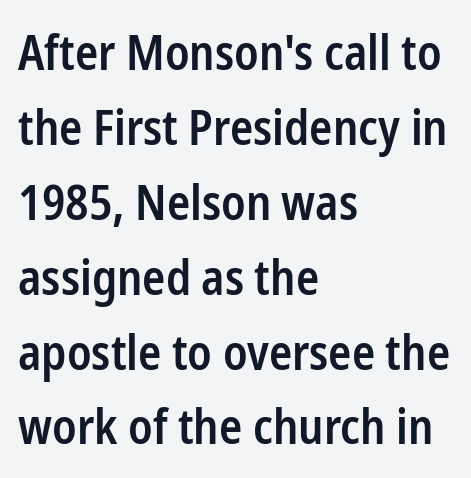
Q: Is the text bold? A: Semi-bold.
Q: Is the text italic (slanted)? A: No, it is upright.
Q: Is the typeface a serif or a sans-serif typeface? A: Sans-serif.
Q: Is the text underlined? A: No.
Q: How is the paragraph aligned? A: Left-aligned.
Q: Is the spacing between letters normal or unusually wide? A: Normal.
Q: Is the spacing between lines tight, normal or loose? A: Normal.
Q: Width (condensed, normal, or wide)? A: Condensed.
Q: Stroke contrast? A: Low.
Q: x-height? A: Medium.
Q: Monospaced? A: No.
